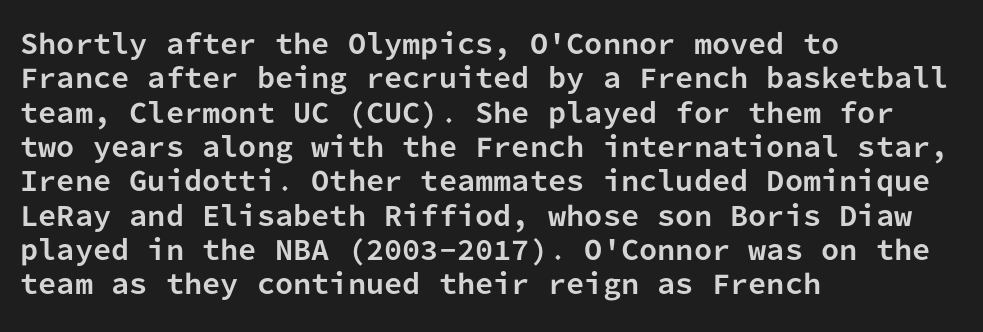
Q: Is the text bold? A: Yes.
Q: Is the text italic (slanted)? A: No, it is upright.
Q: Is the text underlined? A: No.
Q: How is the paragraph aligned? A: Left-aligned.
Q: Is the spacing between letters normal or unusually wide? A: Normal.
Q: Is the spacing between lines tight, normal or loose? A: Normal.
